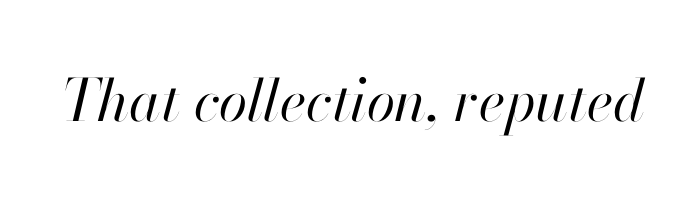
Q: Is the text bold? A: No.
Q: Is the text italic (slanted)? A: Yes, it leans right by about 13 degrees.
Q: Is the text underlined? A: No.
Q: Is the spacing between letters normal or unusually wide? A: Normal.
Q: Width (condensed, normal, or wide)? A: Normal.
Q: Stroke contrast? A: High.
Q: x-height? A: Small.
Q: Monospaced? A: No.
